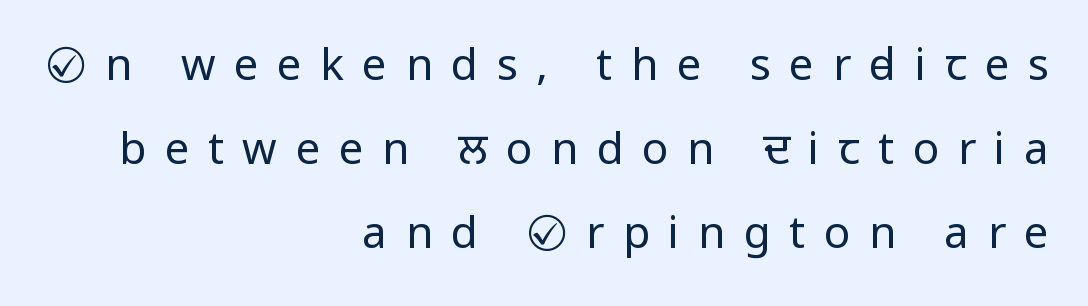
{"serif": "no", "italic": "no", "bold": "no", "weight": "regular", "width": "condensed", "stroke_contrast": "low", "underline": "no", "align": "right", "line_spacing": "loose", "line_spacing_ratio": 1.91, "letter_spacing": "wide", "letter_spacing_em": 0.42, "glyph_px": 44}
